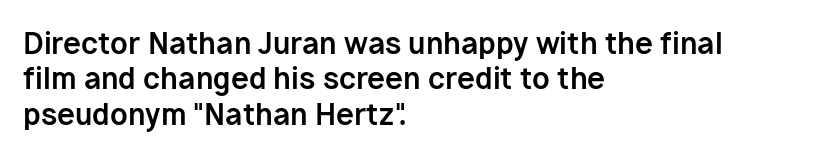
Q: Is the text bold? A: Yes.
Q: Is the text italic (slanted)? A: No, it is upright.
Q: Is the typeface a serif or a sans-serif typeface? A: Sans-serif.
Q: Is the text underlined? A: No.
Q: How is the paragraph aligned? A: Left-aligned.
Q: Is the spacing between letters normal or unusually wide? A: Normal.
Q: Width (condensed, normal, or wide)? A: Normal.
Q: Stroke contrast? A: Low.
Q: x-height? A: Medium.
Q: Monospaced? A: No.
